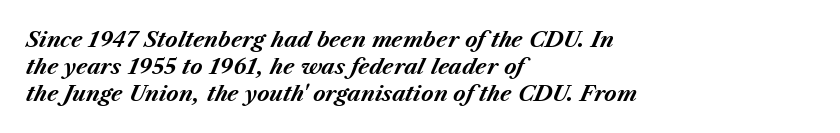
{"italic": "yes", "lean": "right", "slant_degrees": 23, "bold": "yes", "underline": "no", "align": "left", "line_spacing": "normal", "line_spacing_ratio": 1.28, "letter_spacing": "normal", "letter_spacing_em": 0.0, "glyph_px": 21}
